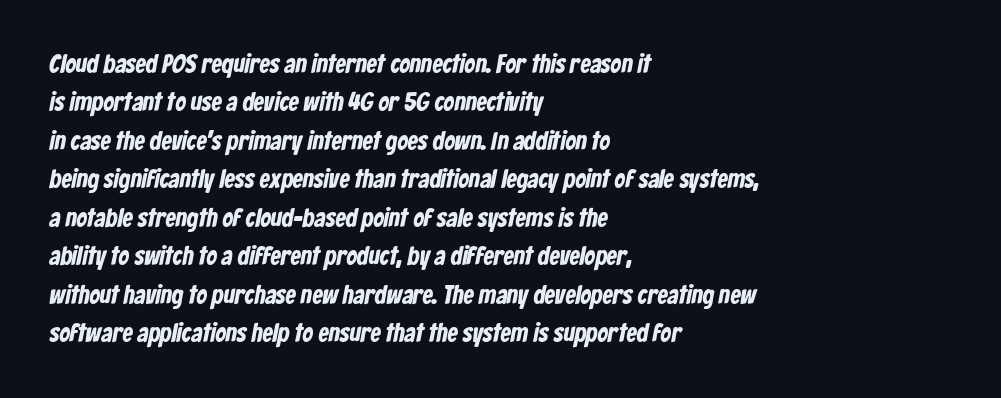
{"bold": "yes", "underline": "no", "align": "left", "line_spacing": "normal", "line_spacing_ratio": 1.48, "letter_spacing": "normal", "letter_spacing_em": 0.0, "glyph_px": 26}
